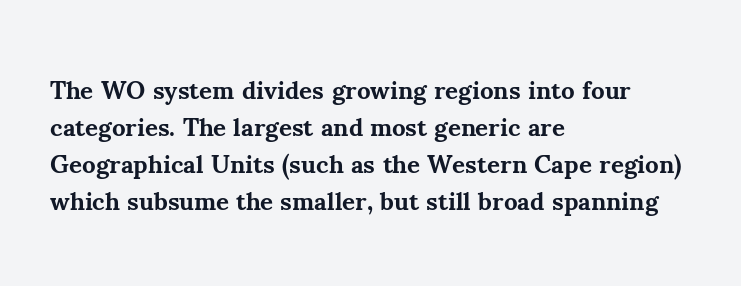
Horizontally, the lines are justified to the leading edge only. These words are printed bold, with thick strokes throughout. These lines sit exactly where default settings would place them. Every character sits straight up, as roman type does. Beneath every word, the page is bare.
